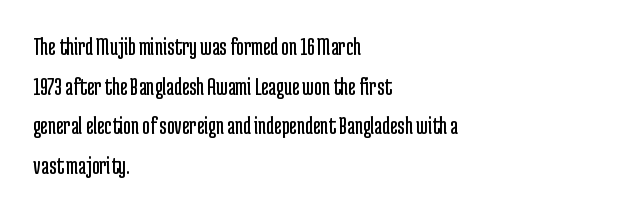
{"italic": "no", "bold": "no", "underline": "no", "align": "left", "line_spacing": "normal", "line_spacing_ratio": 1.52, "letter_spacing": "normal", "letter_spacing_em": 0.0, "glyph_px": 26}
